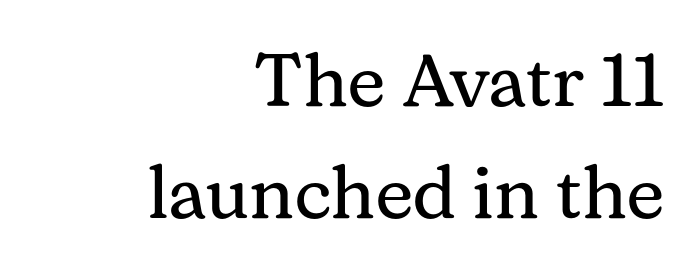
The image shows 74 px regular-weight serif type, upright; set right-aligned, normal line spacing (1.52x), normal letter spacing, not underlined; medium stroke contrast and a medium x-height.
